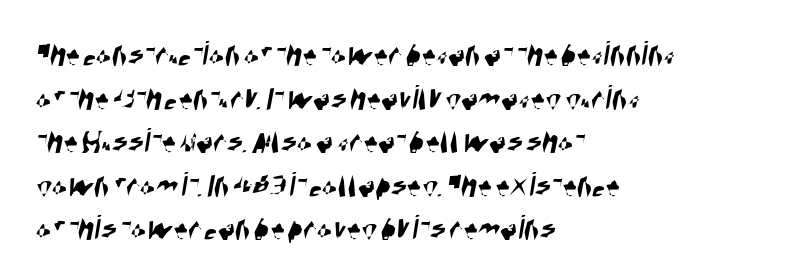
Q: Is the typeface a serif or a sans-serif typeface? A: Sans-serif.
Q: Is the text underlined? A: No.
Q: How is the paragraph aligned? A: Left-aligned.
Q: Is the spacing between letters normal or unusually wide? A: Normal.
Q: Width (condensed, normal, or wide)? A: Condensed.
Q: Stroke contrast? A: High.
Q: x-height? A: Large.
Q: Monospaced? A: No.
